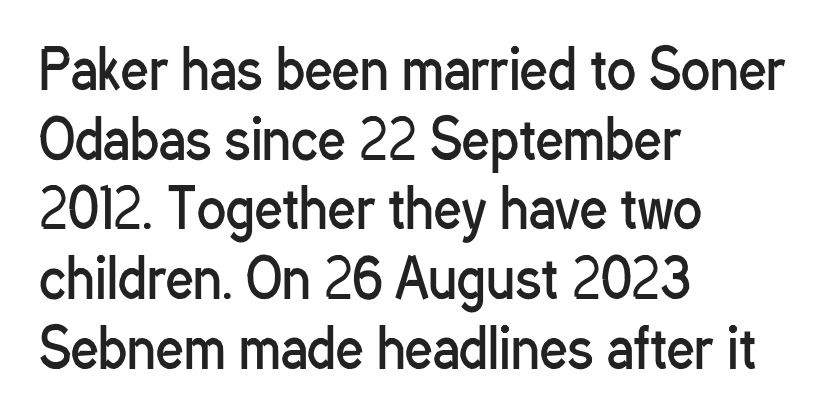
The image shows 54 px regular-weight, condensed sans-serif type, upright; set left-aligned, normal line spacing (1.29x), normal letter spacing, not underlined; low stroke contrast and a medium x-height.
